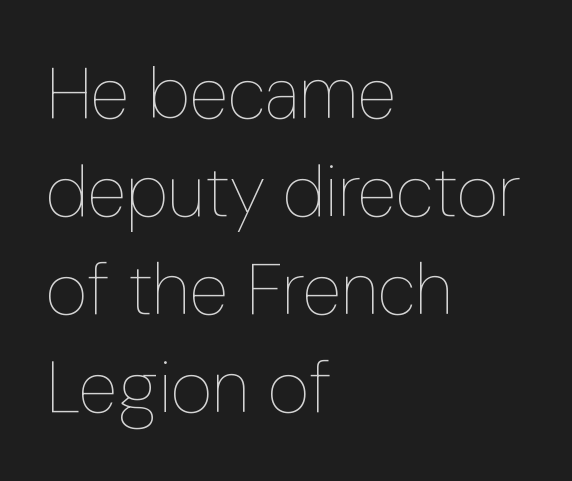
{"italic": "no", "bold": "no", "weight": "thin", "width": "condensed", "stroke_contrast": "low", "x_height": "medium", "monospaced": "no", "underline": "no", "align": "left", "line_spacing": "normal", "line_spacing_ratio": 1.36, "letter_spacing": "normal", "letter_spacing_em": 0.0, "glyph_px": 72}
